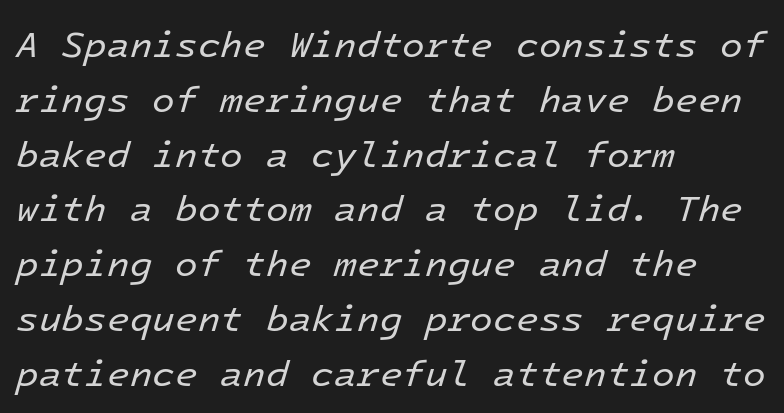
Style check: oblique. The letterforms sit shoulder to shoulder at normal distance. Honestly, there is no underline to notice here at all. No heavy texture on the line: the type isn't bold. Leftover space on each line is placed entirely after the last word. These lines are rendered in a fixed-pitch font.
